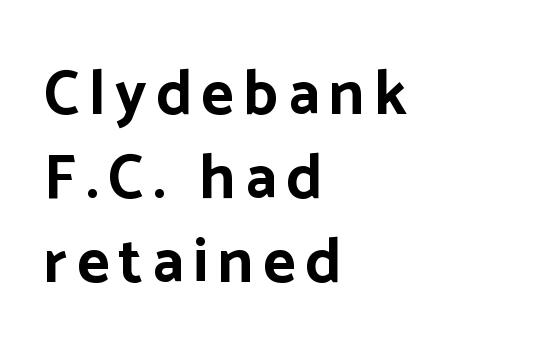
Designer's note — italics off, roman on. Is this a fixed-width face? No — the glyphs have proportional, varying widths. The strip under each line holds only bare page. If you measured baseline to baseline, you'd find a middling distance. Plenty of ink on the page — the face is bold. The text block is weighted toward the left margin, trailing off unevenly rightward.
